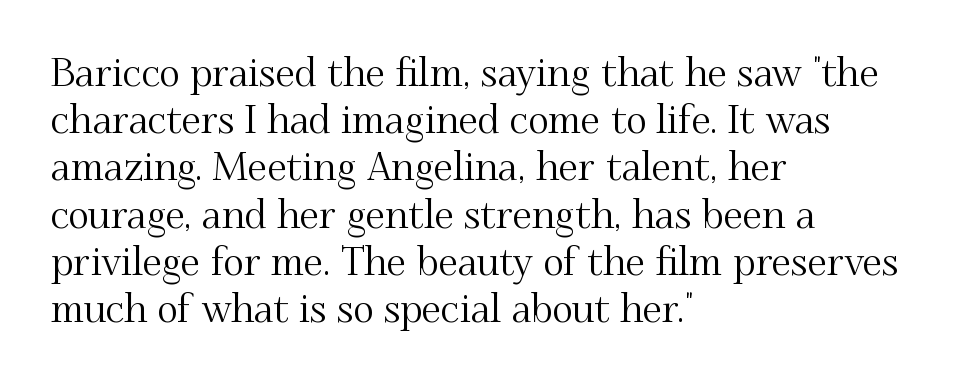
The glyphs in this specimen are seriffed. This is the regular roman posture of the typeface. Horizontal alignment here is leftward, the default for most running prose. The line texture is even and compact thanks to regular tracking.
